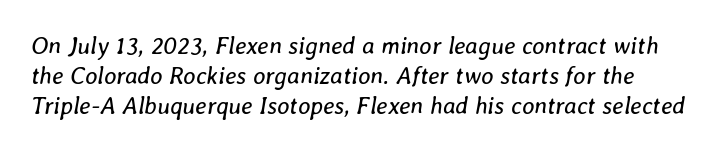
The image shows 24 px text type, italic (leaning right); set normal line spacing (1.25x), normal letter spacing, not underlined.
